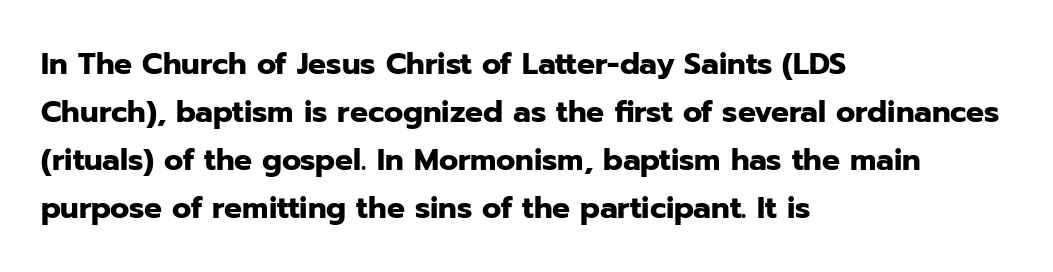
The image shows 30 px heavy sans-serif type, upright; set left-aligned, normal line spacing (1.6x), normal letter spacing, not underlined; low stroke contrast and a medium x-height.
